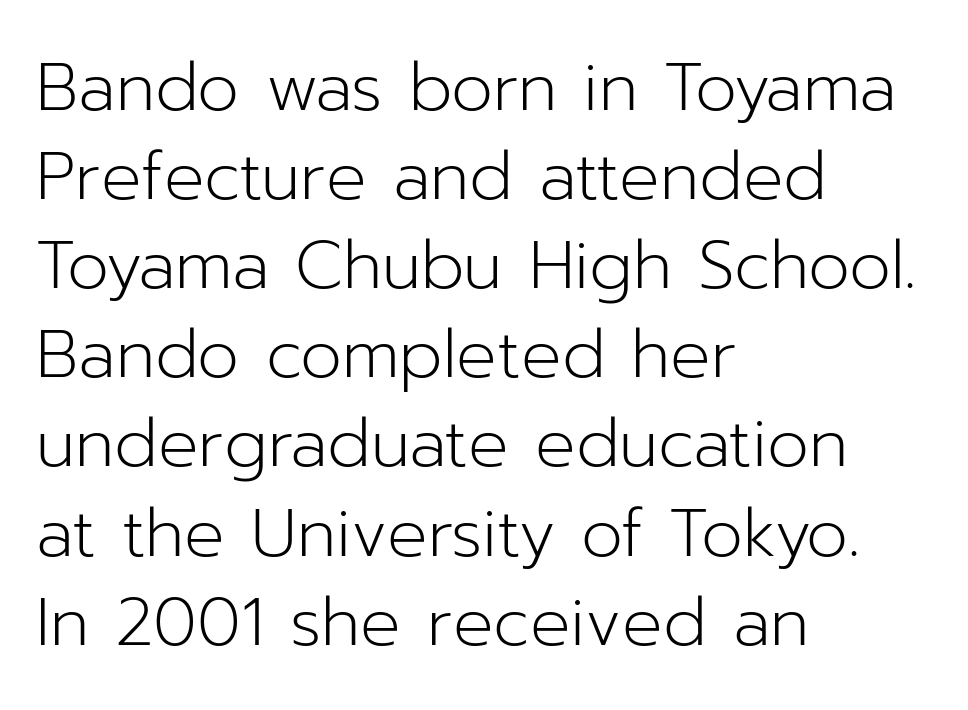
Does the lettering tilt? It doesn't — this is upright. A typesetter would call this proportional, since set widths differ per character. If you measured baseline to baseline, you'd find a middling distance. Bare-footed words on every line. Does the type have serifs? No, each stem ends abruptly. Compared with a typical body face, this is equally light or lighter still.
